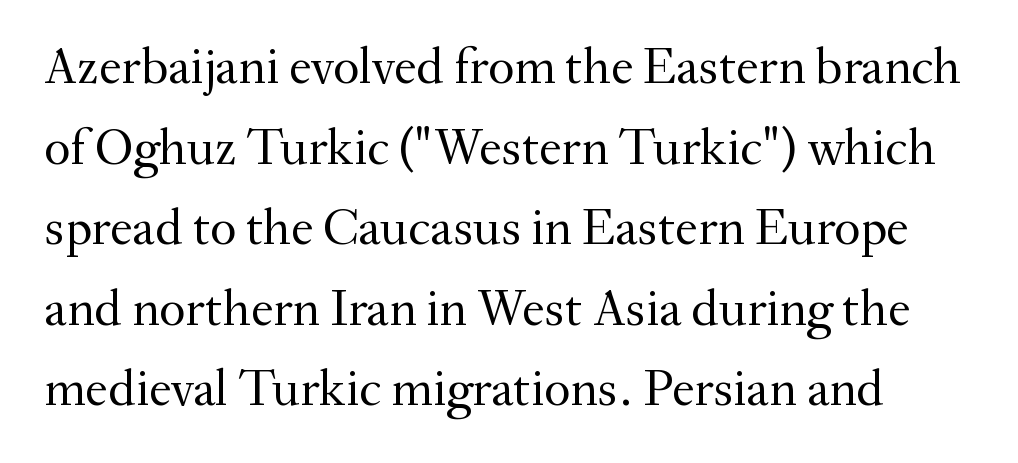
The image shows 51 px regular-weight serif type, upright; set normal line spacing (1.58x), normal letter spacing, not underlined; medium stroke contrast and a small x-height.
